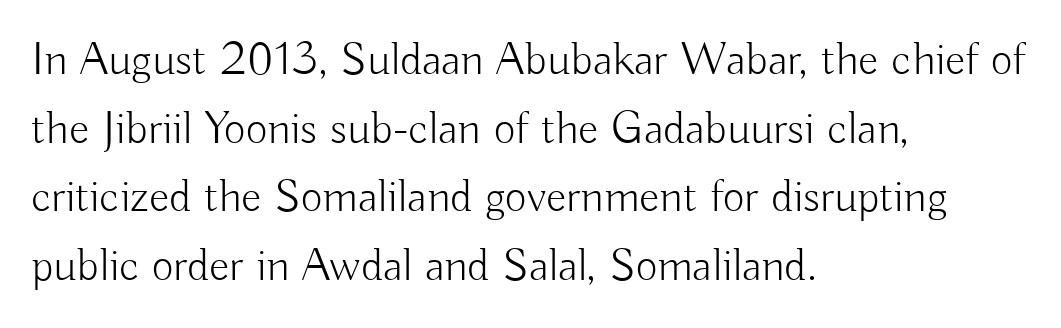
The image shows 47 px light sans-serif type, upright; set left-aligned, normal line spacing (1.46x), normal letter spacing, not underlined; low stroke contrast and a small x-height.
